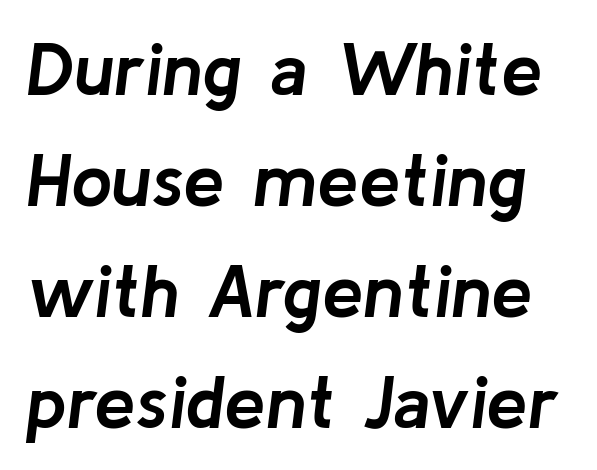
{"italic": "yes", "lean": "right", "slant_degrees": 8, "bold": "yes", "weight": "semibold", "width": "normal", "stroke_contrast": "low", "x_height": "medium", "monospaced": "no", "underline": "no", "line_spacing": "normal", "line_spacing_ratio": 1.5, "letter_spacing": "normal", "letter_spacing_em": 0.0, "glyph_px": 74}
